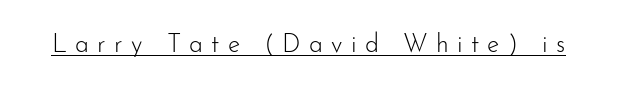
{"italic": "no", "bold": "no", "underline": "yes", "letter_spacing": "wide", "letter_spacing_em": 0.33, "glyph_px": 25}
